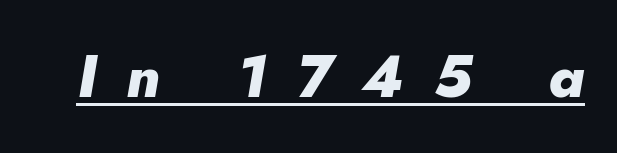
The image shows 59 px heavy type, italic (leaning right); set unusually wide letter spacing (+0.5 em), underlined; low stroke contrast and a small x-height.
